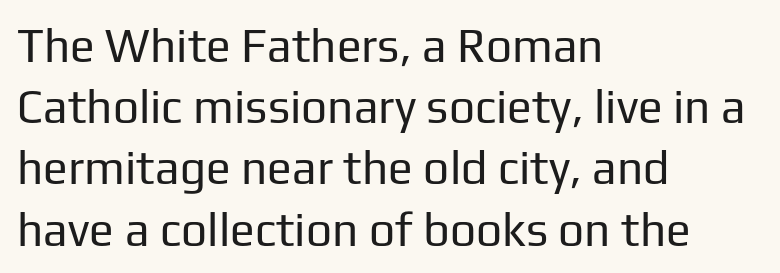
The image shows 46 px regular-weight sans-serif type, upright; set left-aligned, normal line spacing (1.33x), normal letter spacing, not underlined; low stroke contrast and a medium x-height.
